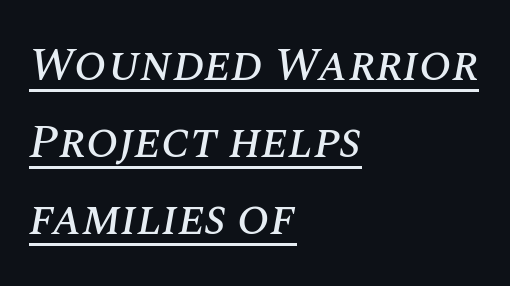
The image shows 48 px text type, italic (leaning right); set left-aligned, normal line spacing (1.6x), normal letter spacing, underlined; medium stroke contrast and a large x-height.
